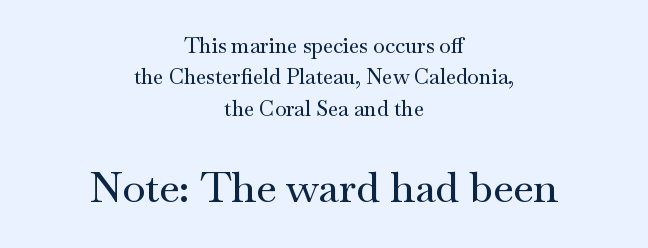
Italic: no, the glyphs are upright roman. A centered setting, common on invitations and titles, is used for this passage. Of the two passages, the one underneath uses the larger point size. You could call the tracking neutral — neither tight nor loose.
